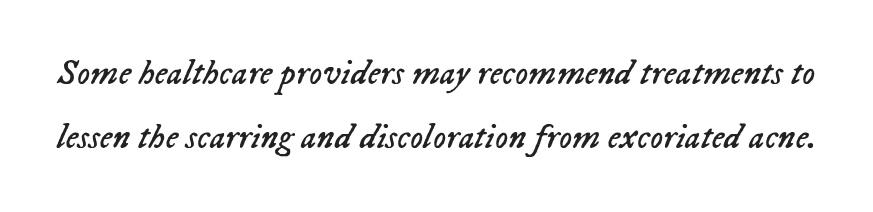
{"italic": "yes", "lean": "right", "slant_degrees": 23, "bold": "no", "weight": "regular", "width": "normal", "stroke_contrast": "low", "x_height": "medium", "monospaced": "no", "underline": "no", "line_spacing_ratio": 1.77, "letter_spacing": "normal", "letter_spacing_em": 0.0, "glyph_px": 36}
